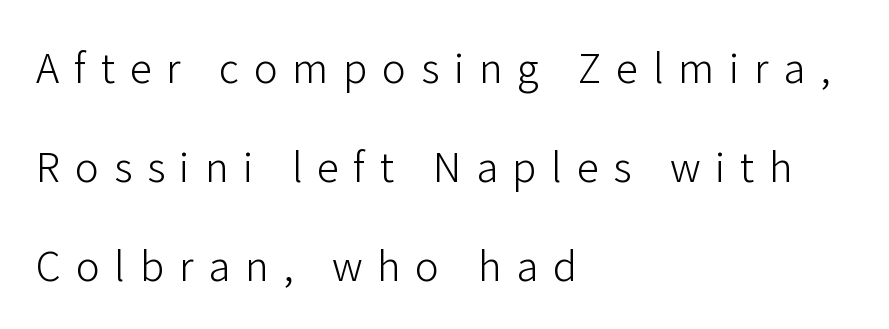
Q: Is the text bold? A: No.
Q: Is the text italic (slanted)? A: No, it is upright.
Q: Is the typeface a serif or a sans-serif typeface? A: Sans-serif.
Q: Is the text underlined? A: No.
Q: How is the paragraph aligned? A: Left-aligned.
Q: Is the spacing between letters normal or unusually wide? A: Unusually wide.
Q: Is the spacing between lines tight, normal or loose? A: Loose.
Q: Width (condensed, normal, or wide)? A: Normal.
Q: Stroke contrast? A: Low.
Q: x-height? A: Medium.
Q: Monospaced? A: No.
